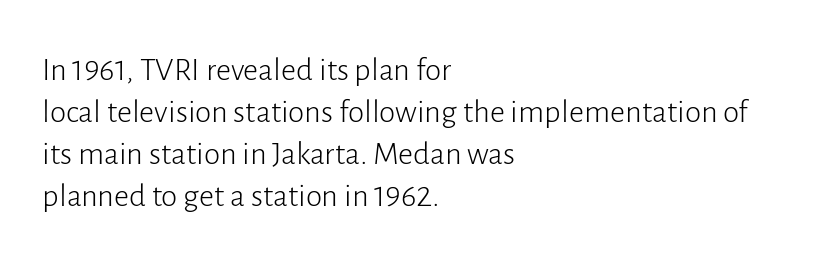
Type style note: lacks serifs. Evenly set lines give the paragraph a standard silhouette. The string is rendered with underlining switched off. Does extra space separate the letters? No, they use regular spacing. In CSS terms this would be text-align: left. Ascenders rise straight up at ninety degrees.
